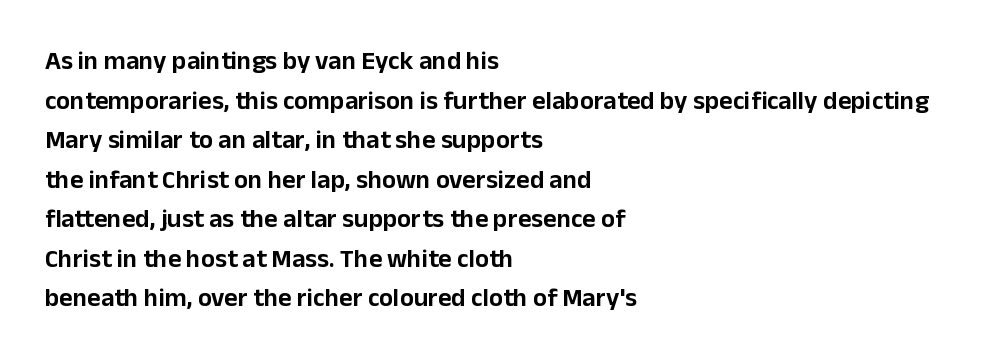
Interline gaps are of average width in this sample. The type sits square on the baseline with zero lean. Just letters on the line, the space beneath them empty. Students, note that the glyphs here touch the page at normal intervals. The rendering anchors every line to the left-hand side.
